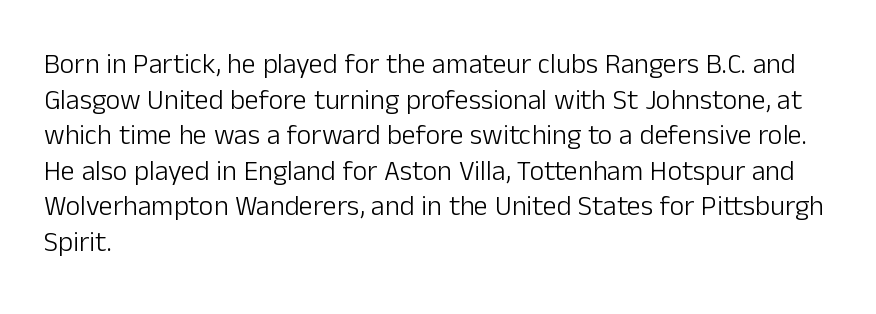
The image shows 28 px light sans-serif type, upright; set left-aligned, normal line spacing (1.27x), normal letter spacing, not underlined; low stroke contrast and a medium x-height.
